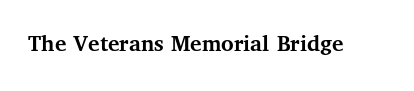
Q: Is the text bold? A: Yes.
Q: Is the text italic (slanted)? A: No, it is upright.
Q: Is the text underlined? A: No.
Q: Is the spacing between letters normal or unusually wide? A: Normal.
